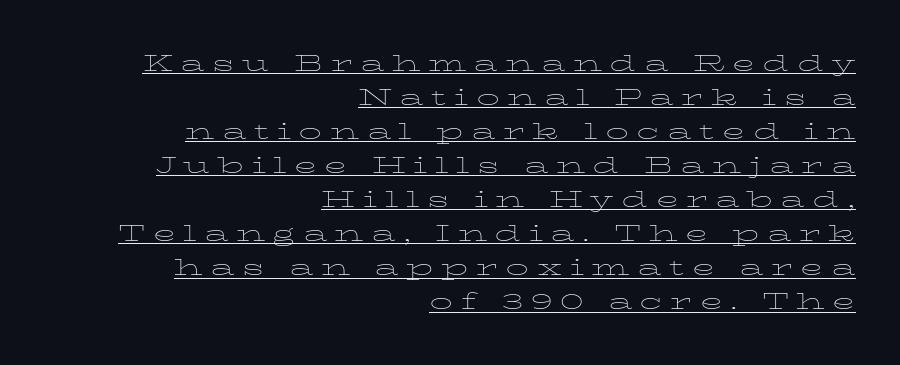
Counters stay open thanks to moderate or lighter strokes. Every row of glyphs terminates at an identical x-position on the right. Substantial extra tracking has been applied to these lines. The rendered words wear a rule along their underside. The axis of the letterforms is exactly vertical. This sample keeps an unexceptional amount of space between lines.
